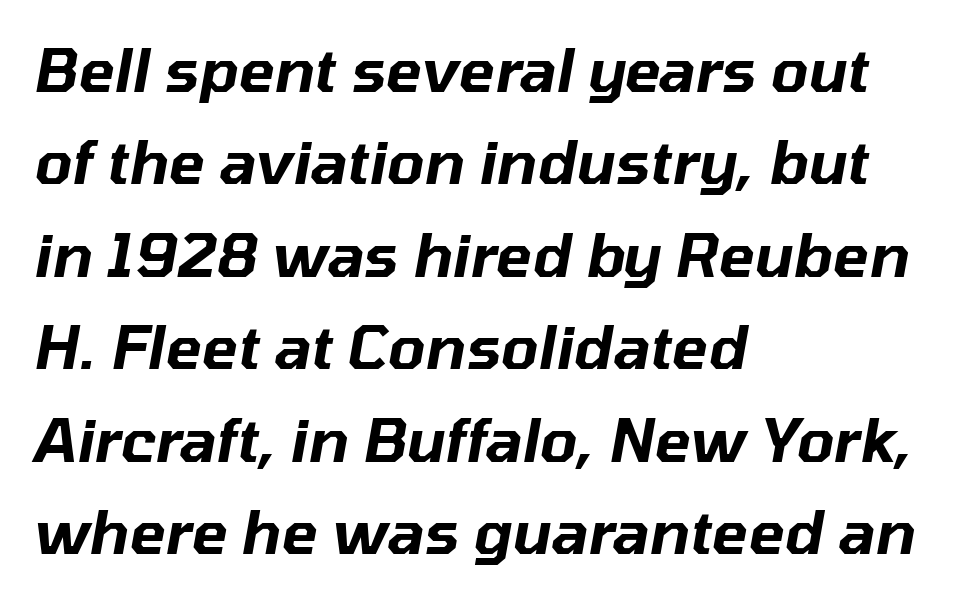
Q: Is the text italic (slanted)? A: Yes, it leans right by about 10 degrees.
Q: Is the text underlined? A: No.
Q: How is the paragraph aligned? A: Left-aligned.
Q: Is the spacing between letters normal or unusually wide? A: Normal.
Q: Is the spacing between lines tight, normal or loose? A: Normal.
Q: Width (condensed, normal, or wide)? A: Normal.
Q: Stroke contrast? A: Low.
Q: x-height? A: Medium.
Q: Monospaced? A: No.
